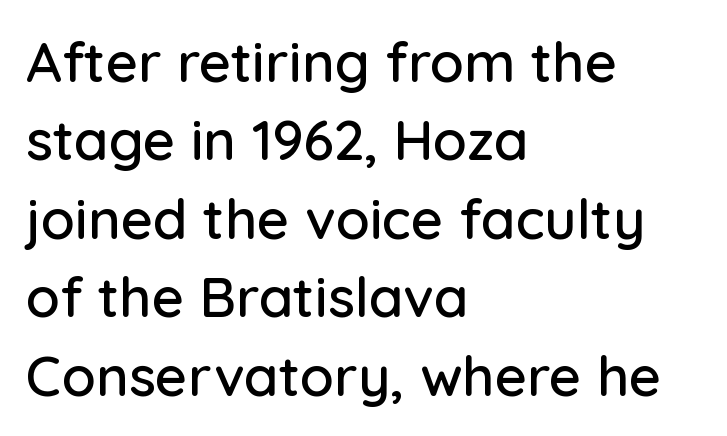
The image shows 56 px sans-serif type, upright; set left-aligned, normal line spacing (1.4x), normal letter spacing, not underlined; low stroke contrast and a medium x-height.
